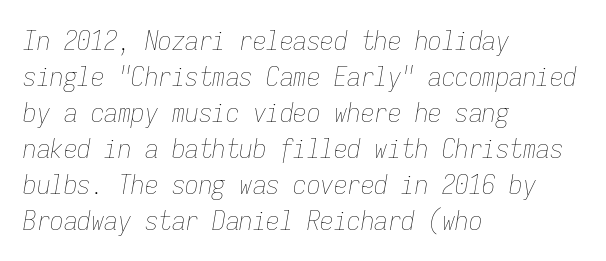
The image shows 27 px text type, italic (leaning right); set left-aligned, normal line spacing (1.33x), normal letter spacing, not underlined.
